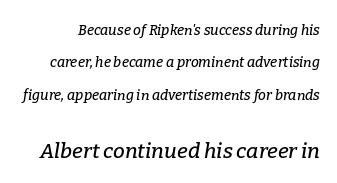
The image shows 21 px text type, italic (leaning right); set loose line spacing (2.31x), normal letter spacing, not underlined; the second (bottom) block is 1.5x larger.
